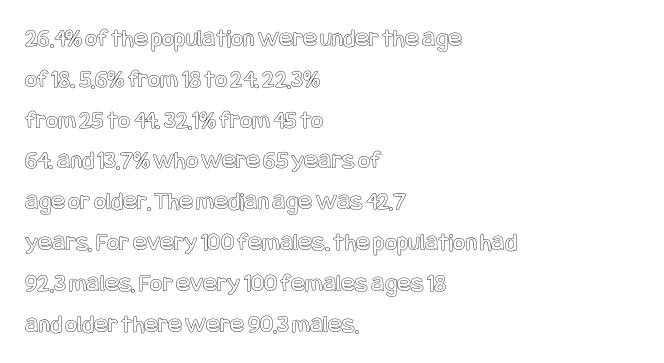
{"italic": "no", "underline": "no", "align": "left", "line_spacing": "normal", "line_spacing_ratio": 1.57, "letter_spacing": "normal", "letter_spacing_em": 0.0, "glyph_px": 26}
